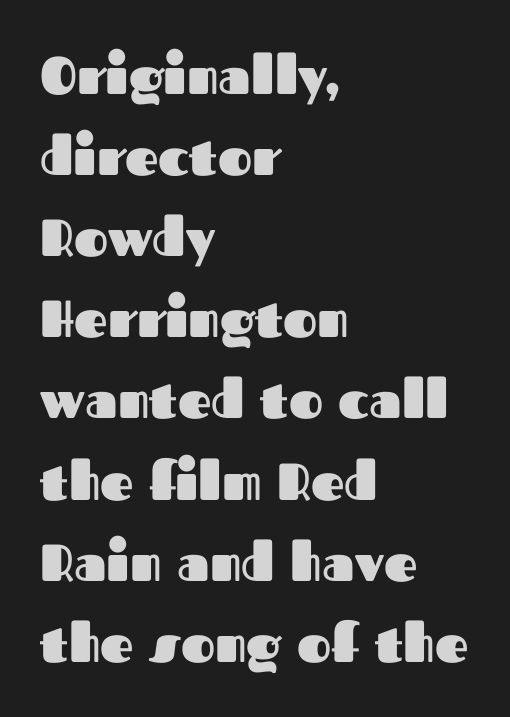
{"serif": "no", "italic": "no", "bold": "yes", "weight": "heavy", "width": "normal", "stroke_contrast": "medium", "x_height": "medium", "monospaced": "no", "underline": "no", "align": "left", "line_spacing": "normal", "line_spacing_ratio": 1.56, "letter_spacing": "normal", "letter_spacing_em": 0.0, "glyph_px": 52}
